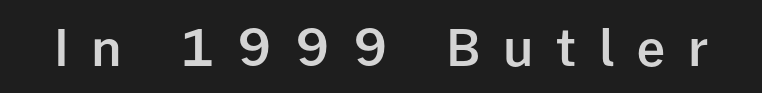
{"serif": "no", "italic": "no", "bold": "semi", "weight": "semibold", "width": "normal", "stroke_contrast": "low", "x_height": "medium", "monospaced": "no", "underline": "no", "letter_spacing": "wide", "letter_spacing_em": 0.45, "glyph_px": 50}
